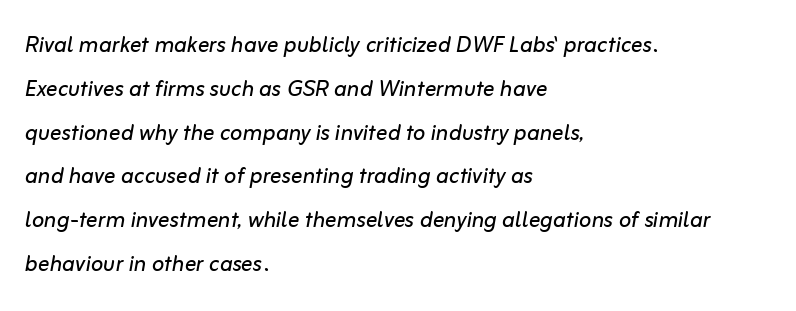
{"italic": "yes", "lean": "right", "slant_degrees": 10, "bold": "no", "weight": "regular", "width": "normal", "stroke_contrast": "low", "x_height": "medium", "monospaced": "no", "underline": "no", "align": "left", "line_spacing": "normal", "line_spacing_ratio": 1.51, "letter_spacing": "normal", "letter_spacing_em": 0.0, "glyph_px": 29}
